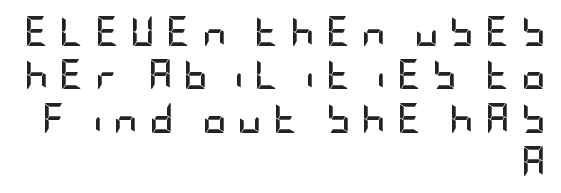
Q: Is the text bold? A: Yes.
Q: Is the text italic (slanted)? A: No, it is upright.
Q: Is the typeface a serif or a sans-serif typeface? A: Sans-serif.
Q: Is the text underlined? A: No.
Q: How is the paragraph aligned? A: Right-aligned.
Q: Is the spacing between letters normal or unusually wide? A: Unusually wide.
Q: Is the spacing between lines tight, normal or loose? A: Normal.
Q: Width (condensed, normal, or wide)? A: Condensed.
Q: Stroke contrast? A: Low.
Q: x-height? A: Large.
